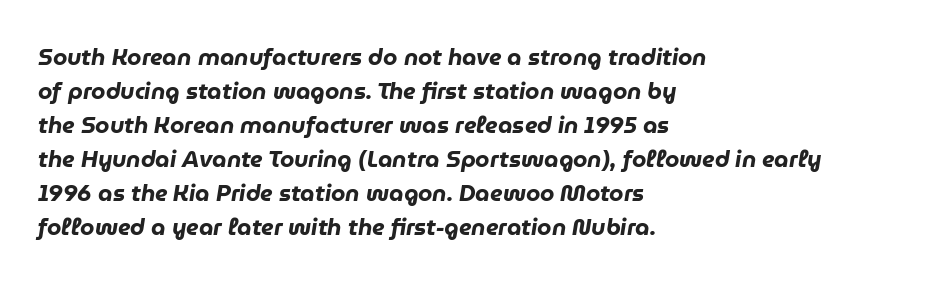
The image shows 23 px bold type, italic (leaning right); set left-aligned, normal line spacing (1.48x), normal letter spacing, not underlined.
